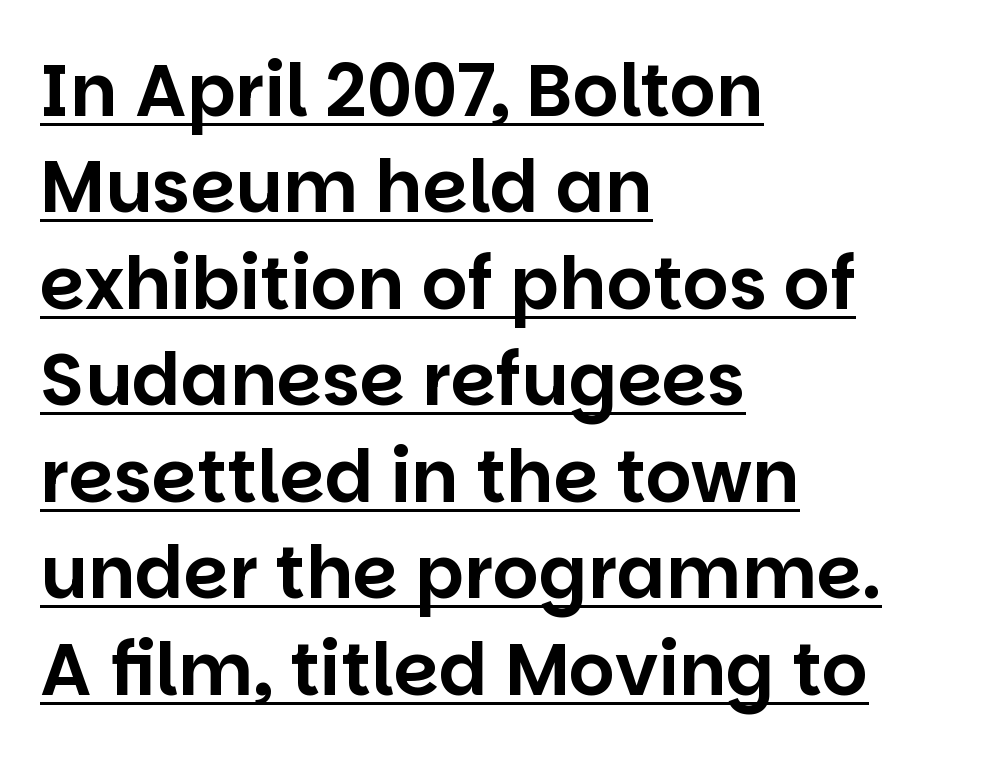
Q: Is the text italic (slanted)? A: No, it is upright.
Q: Is the typeface a serif or a sans-serif typeface? A: Sans-serif.
Q: Is the text underlined? A: Yes.
Q: How is the paragraph aligned? A: Left-aligned.
Q: Is the spacing between letters normal or unusually wide? A: Normal.
Q: Is the spacing between lines tight, normal or loose? A: Normal.
Q: Width (condensed, normal, or wide)? A: Normal.
Q: Stroke contrast? A: Low.
Q: x-height? A: Large.
Q: Monospaced? A: No.
